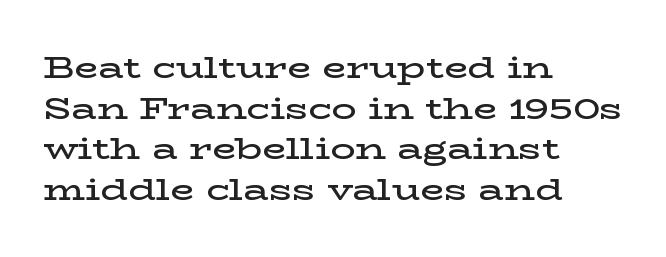
{"serif": "yes", "italic": "no", "bold": "semi", "weight": "semibold", "width": "wide", "stroke_contrast": "low", "x_height": "medium", "monospaced": "no", "underline": "no", "align": "left", "line_spacing": "normal", "line_spacing_ratio": 1.31, "letter_spacing": "normal", "letter_spacing_em": 0.0, "glyph_px": 31}
